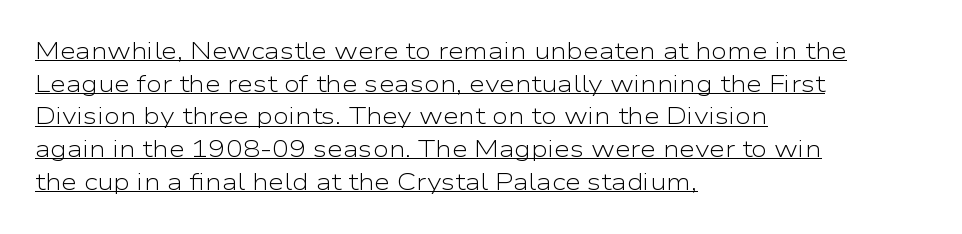
Short and long lines alike share a common starting point at left. A typesetter would call this leading conventional body-copy spacing. Inter-character spacing is left at the font's built-in metrics. Bold? No — there's no thickening of the strokes. The font's upright variant was chosen for this text. The words here are underlined.
